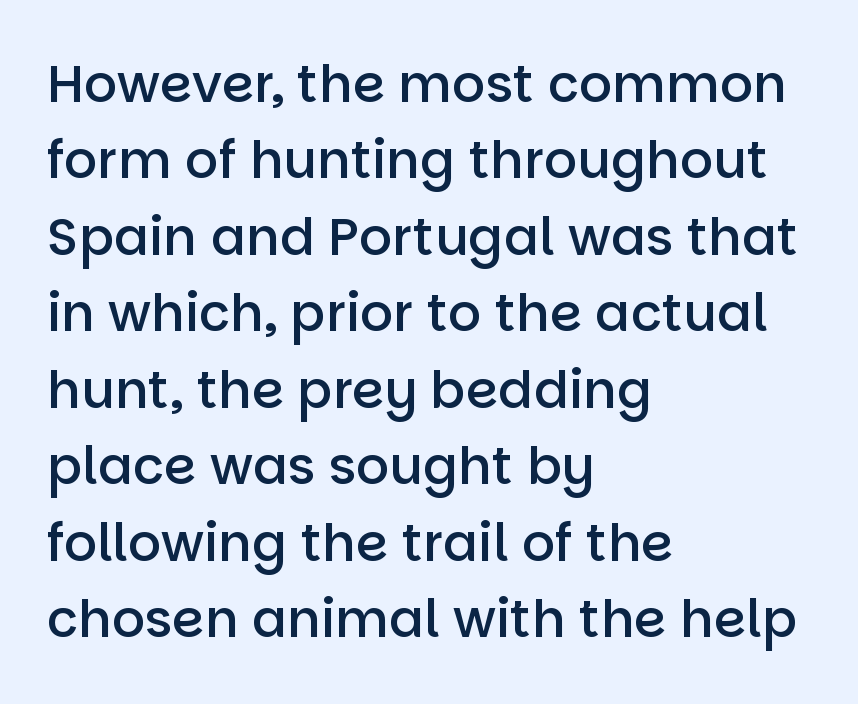
Q: Is the text bold? A: Semi-bold.
Q: Is the text italic (slanted)? A: No, it is upright.
Q: Is the typeface a serif or a sans-serif typeface? A: Sans-serif.
Q: Is the text underlined? A: No.
Q: How is the paragraph aligned? A: Left-aligned.
Q: Is the spacing between letters normal or unusually wide? A: Normal.
Q: Is the spacing between lines tight, normal or loose? A: Normal.
Q: Width (condensed, normal, or wide)? A: Normal.
Q: Stroke contrast? A: Low.
Q: x-height? A: Large.
Q: Monospaced? A: No.
